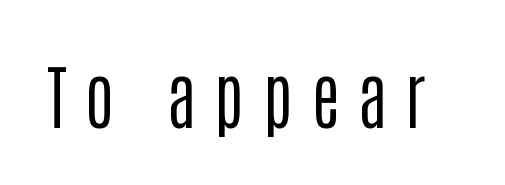
The image shows 70 px regular-weight, condensed sans-serif type, upright; set unusually wide letter spacing (+0.26 em), not underlined; low stroke contrast and a large x-height.
